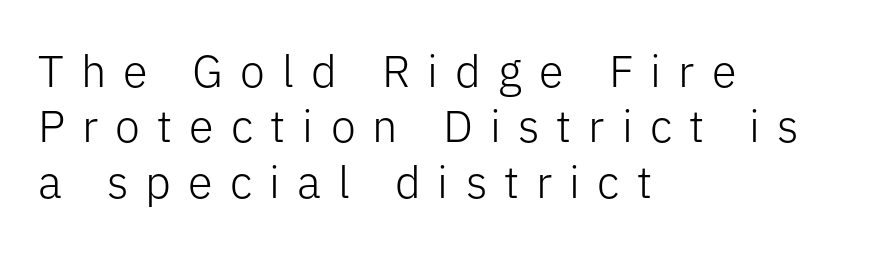
Q: Is the text bold? A: No.
Q: Is the text italic (slanted)? A: No, it is upright.
Q: Is the typeface a serif or a sans-serif typeface? A: Sans-serif.
Q: Is the text underlined? A: No.
Q: How is the paragraph aligned? A: Left-aligned.
Q: Is the spacing between letters normal or unusually wide? A: Unusually wide.
Q: Width (condensed, normal, or wide)? A: Normal.
Q: Stroke contrast? A: Low.
Q: x-height? A: Medium.
Q: Monospaced? A: No.
